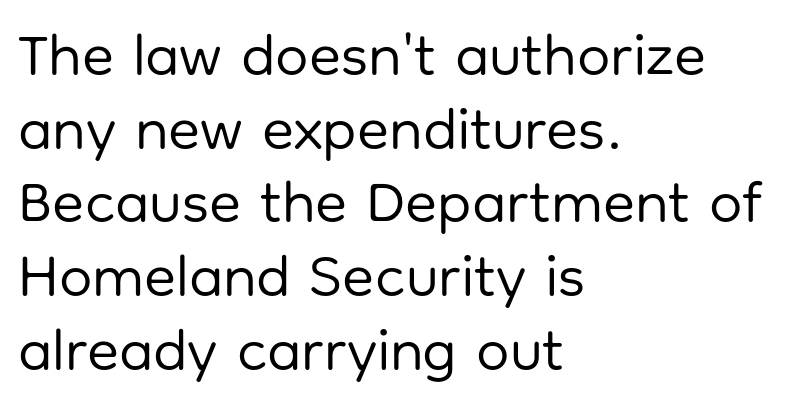
The image shows 59 px regular-weight sans-serif type, upright; set left-aligned, normal line spacing (1.25x), normal letter spacing, not underlined; low stroke contrast and a medium x-height.
